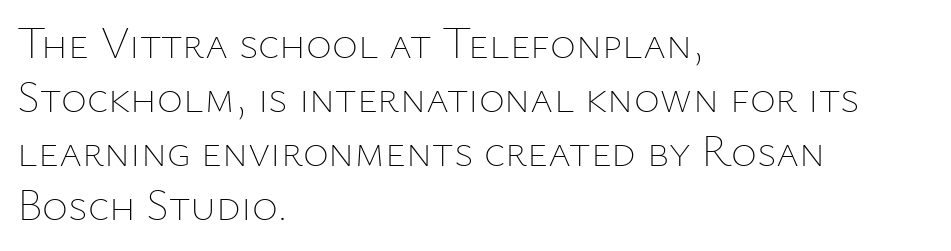
The image shows 44 px thin type, upright; set left-aligned, line spacing 1.23x, normal letter spacing, not underlined; low stroke contrast and a medium x-height.
